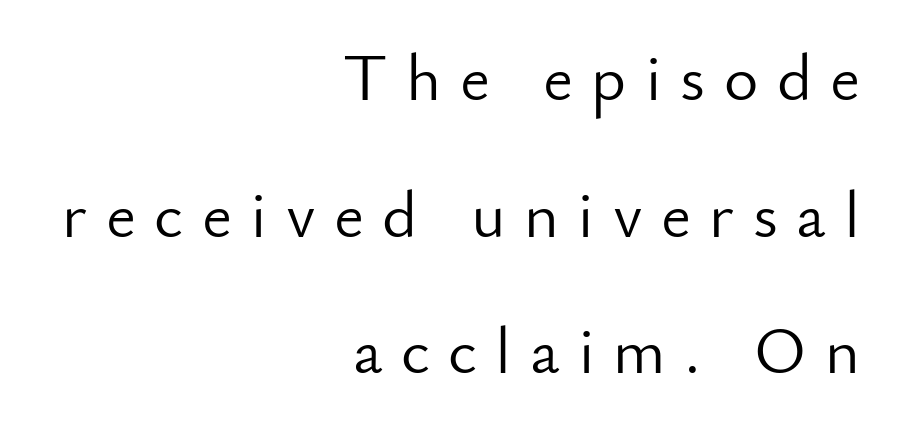
{"serif": "no", "italic": "no", "bold": "no", "weight": "light", "width": "normal", "stroke_contrast": "low", "x_height": "small", "monospaced": "no", "underline": "no", "align": "right", "line_spacing": "loose", "line_spacing_ratio": 2.07, "letter_spacing": "wide", "letter_spacing_em": 0.28, "glyph_px": 66}
